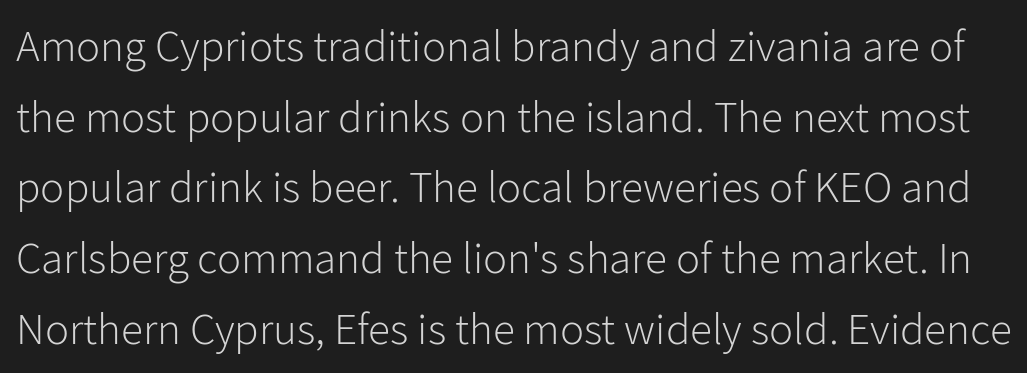
Q: Is the text bold? A: No.
Q: Is the text italic (slanted)? A: No, it is upright.
Q: Is the typeface a serif or a sans-serif typeface? A: Sans-serif.
Q: Is the text underlined? A: No.
Q: Is the spacing between letters normal or unusually wide? A: Normal.
Q: Is the spacing between lines tight, normal or loose? A: Normal.
Q: Width (condensed, normal, or wide)? A: Normal.
Q: Stroke contrast? A: Low.
Q: x-height? A: Medium.
Q: Monospaced? A: No.
